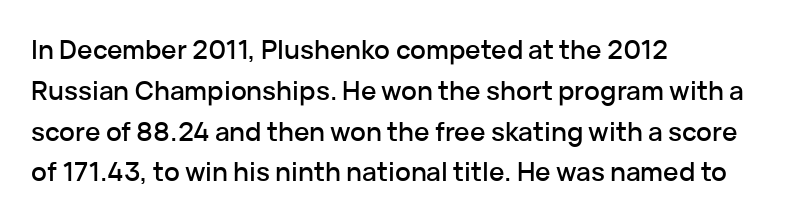
Q: Is the text italic (slanted)? A: No, it is upright.
Q: Is the text underlined? A: No.
Q: How is the paragraph aligned? A: Left-aligned.
Q: Is the spacing between letters normal or unusually wide? A: Normal.
Q: Is the spacing between lines tight, normal or loose? A: Normal.
